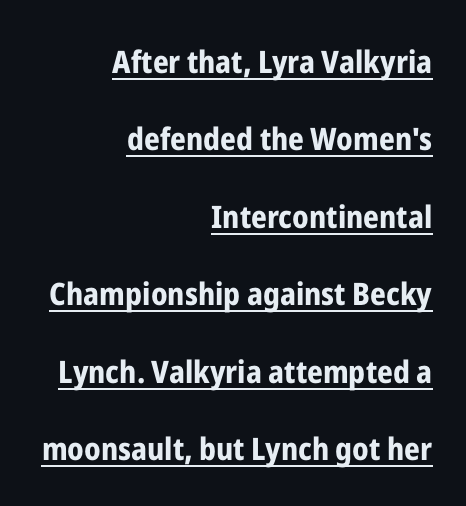
The image shows 31 px bold, condensed sans-serif type, upright; set right-aligned, loose line spacing (2.5x), normal letter spacing, underlined; low stroke contrast and a medium x-height.
